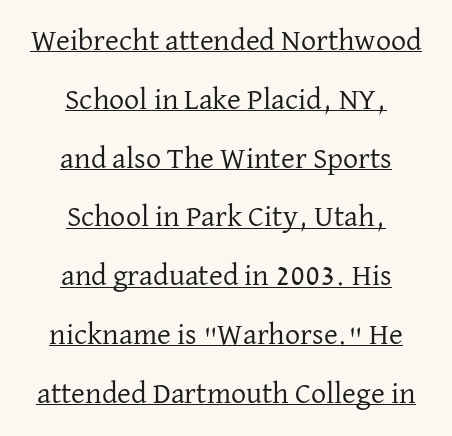
The image shows 30 px regular-weight serif type, upright; set centered, loose line spacing (1.96x), normal letter spacing, underlined; low stroke contrast and a medium x-height.
